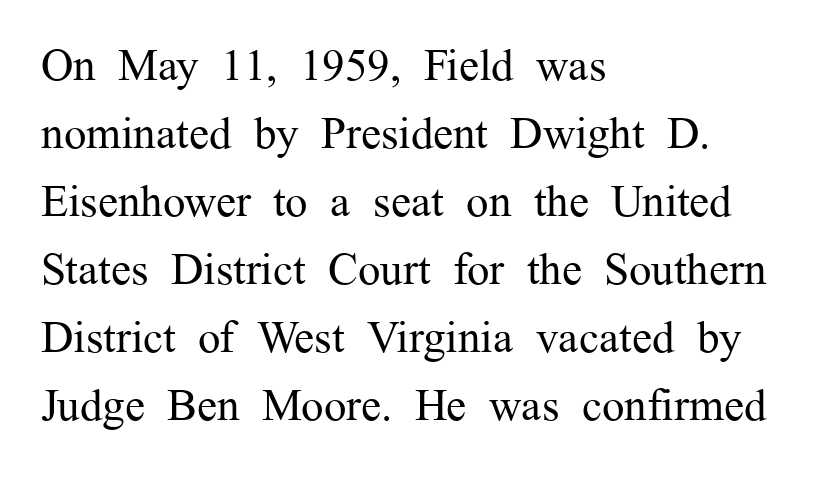
Q: Is the text bold? A: No.
Q: Is the text italic (slanted)? A: No, it is upright.
Q: Is the typeface a serif or a sans-serif typeface? A: Serif.
Q: Is the text underlined? A: No.
Q: How is the paragraph aligned? A: Left-aligned.
Q: Is the spacing between letters normal or unusually wide? A: Normal.
Q: Is the spacing between lines tight, normal or loose? A: Normal.
Q: Width (condensed, normal, or wide)? A: Normal.
Q: Stroke contrast? A: Medium.
Q: x-height? A: Medium.
Q: Monospaced? A: No.
